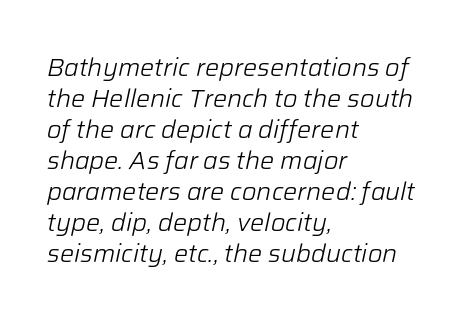
{"italic": "yes", "lean": "right", "slant_degrees": 12, "bold": "no", "underline": "no", "align": "left", "line_spacing_ratio": 1.24, "letter_spacing": "normal", "letter_spacing_em": 0.0, "glyph_px": 25}
